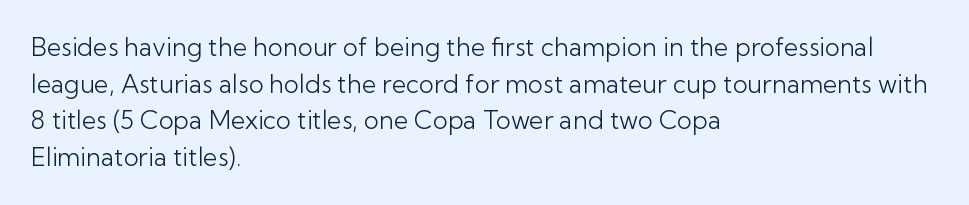
The image shows 25 px text type, upright; set left-aligned, normal line spacing (1.47x), normal letter spacing, not underlined.
